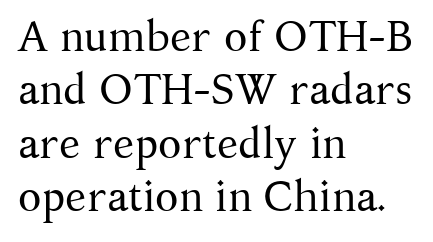
Q: Is the text bold? A: No.
Q: Is the text italic (slanted)? A: No, it is upright.
Q: Is the typeface a serif or a sans-serif typeface? A: Serif.
Q: Is the text underlined? A: No.
Q: How is the paragraph aligned? A: Left-aligned.
Q: Is the spacing between letters normal or unusually wide? A: Normal.
Q: Width (condensed, normal, or wide)? A: Normal.
Q: Stroke contrast? A: Medium.
Q: x-height? A: Medium.
Q: Monospaced? A: No.
